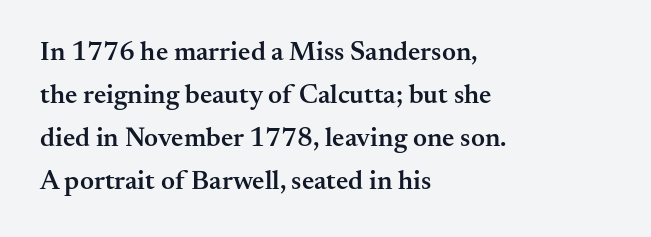
The image shows 27 px text type, upright; set left-aligned, normal line spacing (1.59x), normal letter spacing, not underlined.
